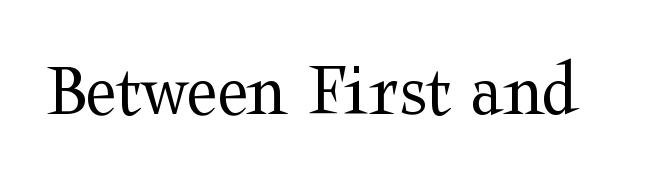
Q: Is the text bold? A: No.
Q: Is the text italic (slanted)? A: No, it is upright.
Q: Is the typeface a serif or a sans-serif typeface? A: Serif.
Q: Is the text underlined? A: No.
Q: Is the spacing between letters normal or unusually wide? A: Normal.
Q: Width (condensed, normal, or wide)? A: Wide.
Q: Stroke contrast? A: Medium.
Q: x-height? A: Medium.
Q: Monospaced? A: No.
